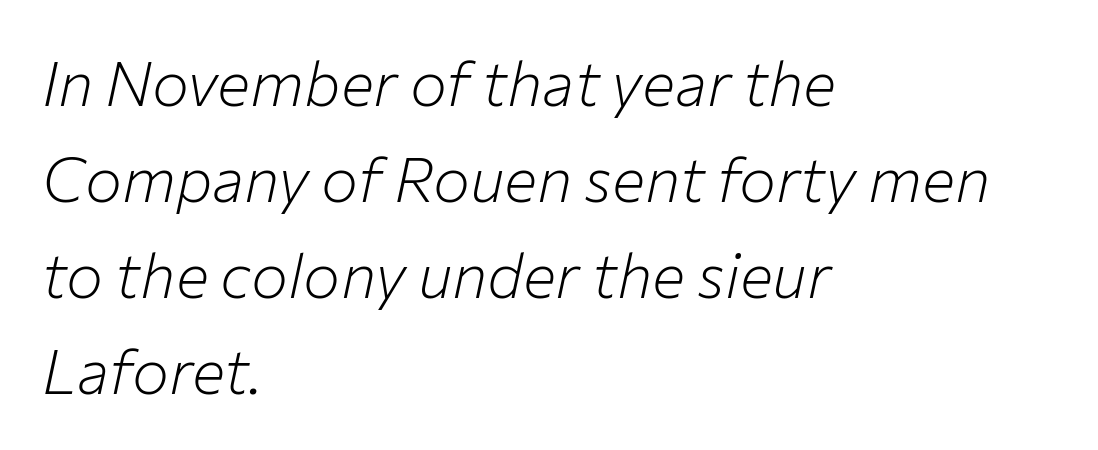
The image shows 62 px light type, italic (leaning right); set left-aligned, normal line spacing (1.55x), normal letter spacing, not underlined; low stroke contrast and a medium x-height.
